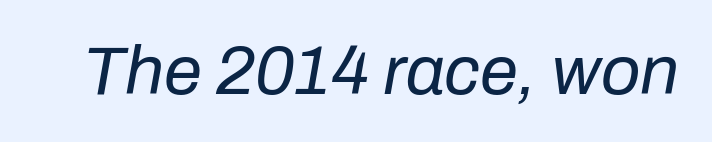
The image shows 69 px regular-weight type, italic (leaning right); set normal letter spacing, not underlined; low stroke contrast and a medium x-height.
